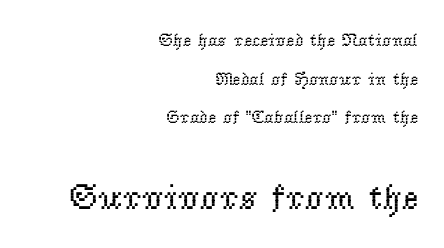
Teacher's note: observe the even right margin — that is flush-right alignment. Descenders hang freely into open space. A typesetter would mark this as roman, not italic. Vertically, the passage feels expansive, rows floating well apart. Think of a printed novel: that variable character pitch is what you see here.
